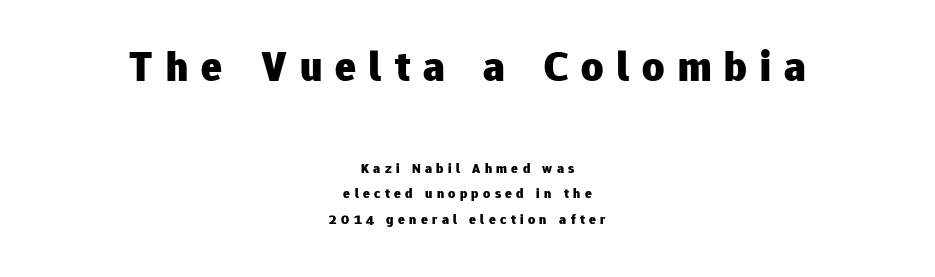
Q: Is the text bold? A: Yes.
Q: Is the text italic (slanted)? A: No, it is upright.
Q: Is the typeface a serif or a sans-serif typeface? A: Sans-serif.
Q: Is the text underlined? A: No.
Q: How is the paragraph aligned? A: Centered.
Q: Is the spacing between letters normal or unusually wide? A: Unusually wide.
Q: Which block of text is set in a larger size, the first (top) or the second (bottom)? A: The first (top) one.
Q: Width (condensed, normal, or wide)? A: Normal.
Q: Stroke contrast? A: Low.
Q: x-height? A: Medium.
Q: Monospaced? A: No.
